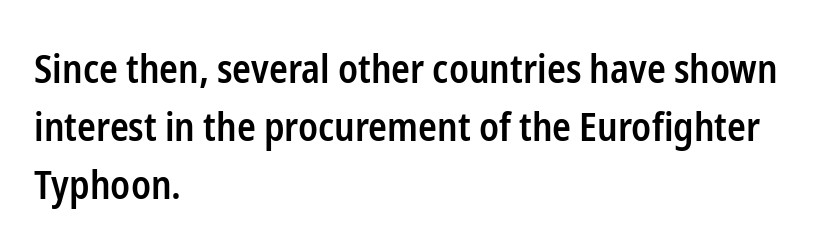
The image shows 39 px semibold, condensed sans-serif type, upright; set left-aligned, normal line spacing (1.49x), normal letter spacing, not underlined; low stroke contrast and a medium x-height.
